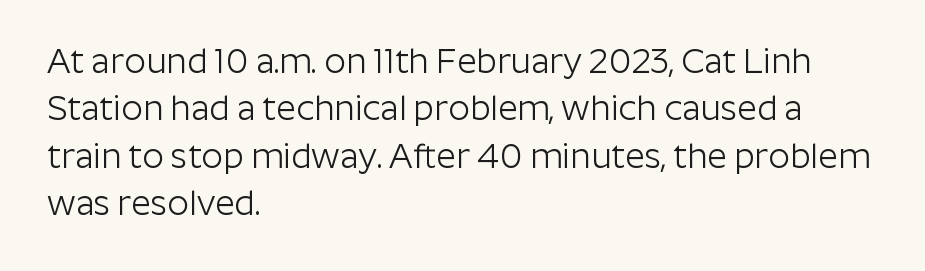
Q: Is the text bold? A: No.
Q: Is the text italic (slanted)? A: No, it is upright.
Q: Is the typeface a serif or a sans-serif typeface? A: Sans-serif.
Q: Is the text underlined? A: No.
Q: How is the paragraph aligned? A: Left-aligned.
Q: Is the spacing between letters normal or unusually wide? A: Normal.
Q: Is the spacing between lines tight, normal or loose? A: Normal.
Q: Width (condensed, normal, or wide)? A: Normal.
Q: Stroke contrast? A: Low.
Q: x-height? A: Medium.
Q: Monospaced? A: No.
